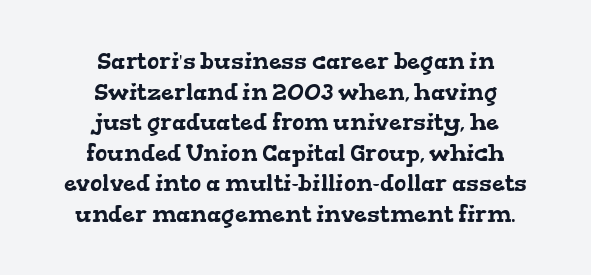
{"underline": "no", "align": "center", "line_spacing": "normal", "line_spacing_ratio": 1.33, "letter_spacing": "normal", "letter_spacing_em": 0.0, "glyph_px": 23}
